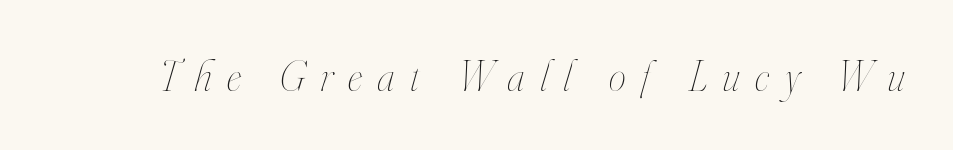
The image shows 43 px thin, condensed type, italic (leaning right); set unusually wide letter spacing (+0.36 em), not underlined; high stroke contrast and a small x-height.
